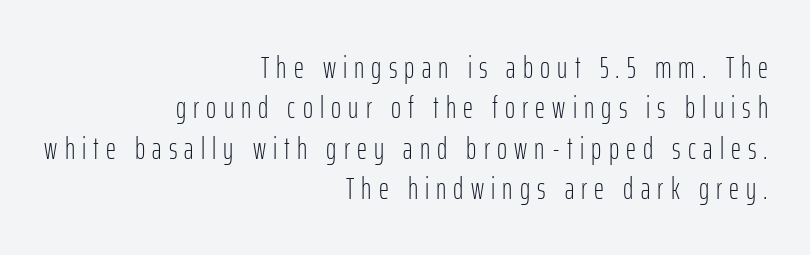
Stems here are at most as thick as an everyday book face. These lines are composed in type without serifs. Where is the straight margin? On the right. Has an underline been added? It has not. Looks like regular typesetting: each glyph gets only the width it needs. The axis of the letterforms is exactly vertical.
